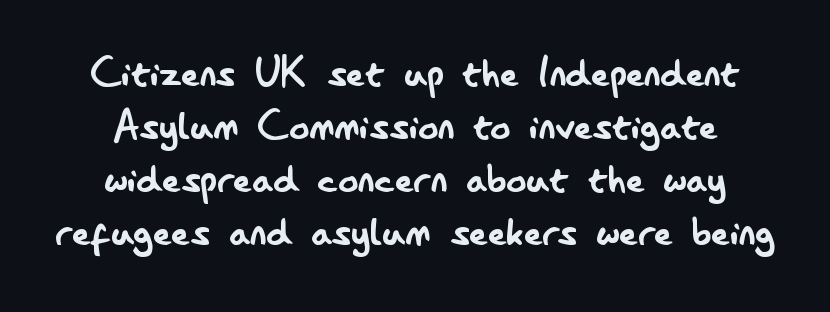
The weight tops out at a normal text grade. A typesetter would label this face a sans. A typesetter would call this zero additional tracking. Does the leading feel generous? Not at all — it's pinched. The space beneath each line is pristine and unruled. The face used here is proportionally spaced, like ordinary book or web type.
